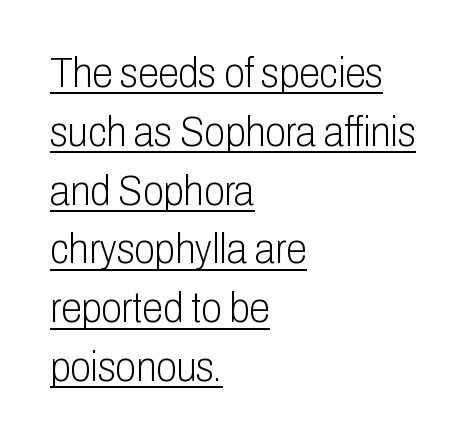
{"serif": "no", "italic": "no", "bold": "no", "weight": "light", "width": "condensed", "stroke_contrast": "low", "x_height": "medium", "monospaced": "no", "underline": "yes", "align": "left", "line_spacing": "normal", "line_spacing_ratio": 1.4, "letter_spacing": "normal", "letter_spacing_em": 0.0, "glyph_px": 42}
